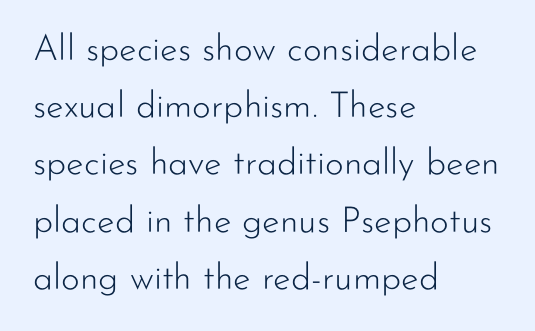
The image shows 36 px light sans-serif type, upright; set left-aligned, normal line spacing (1.59x), normal letter spacing, not underlined; low stroke contrast and a small x-height.
